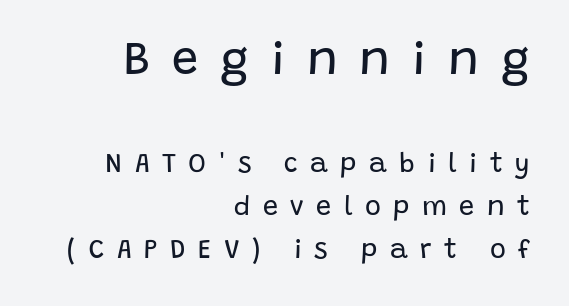
Has an underline been added? It has not. How would I describe the line gaps? Plain and ordinary. Weight: in the light-to-regular range. Nope, not italic — everything's standing straight. The tracking reads as deliberately expanded to a designer's eye.
